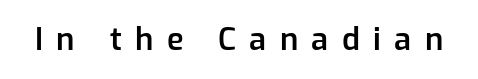
Q: Is the text bold? A: Semi-bold.
Q: Is the text italic (slanted)? A: No, it is upright.
Q: Is the typeface a serif or a sans-serif typeface? A: Sans-serif.
Q: Is the text underlined? A: No.
Q: Is the spacing between letters normal or unusually wide? A: Unusually wide.
Q: Width (condensed, normal, or wide)? A: Normal.
Q: Stroke contrast? A: Low.
Q: x-height? A: Medium.
Q: Monospaced? A: No.
